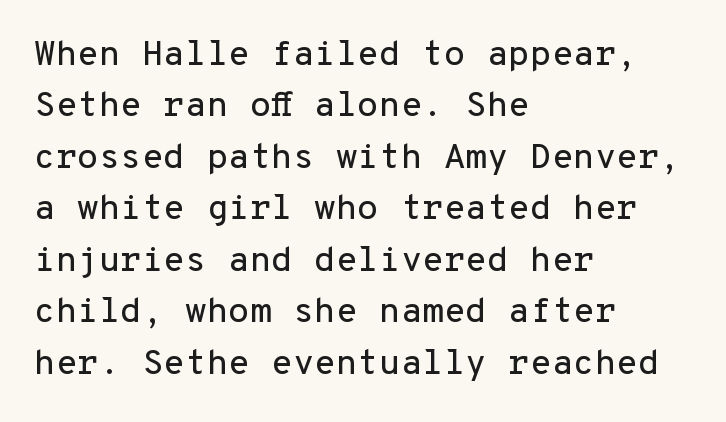
Q: Is the text italic (slanted)? A: No, it is upright.
Q: Is the typeface a serif or a sans-serif typeface? A: Sans-serif.
Q: Is the text underlined? A: No.
Q: How is the paragraph aligned? A: Left-aligned.
Q: Is the spacing between letters normal or unusually wide? A: Normal.
Q: Is the spacing between lines tight, normal or loose? A: Normal.
Q: Width (condensed, normal, or wide)? A: Normal.
Q: Stroke contrast? A: Low.
Q: x-height? A: Medium.
Q: Monospaced? A: Yes.
